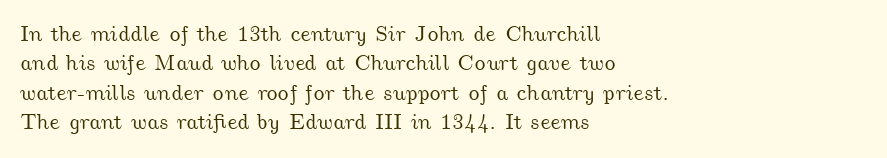
The image shows 22 px text type; set left-aligned, normal line spacing (1.33x), normal letter spacing, not underlined.
